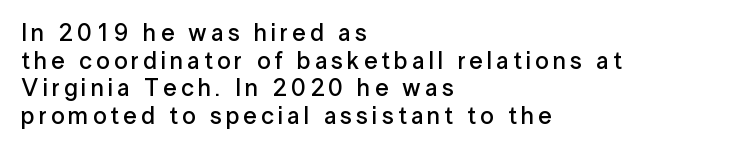
{"italic": "no", "bold": "semi", "underline": "no", "align": "left", "line_spacing": "tight", "line_spacing_ratio": 1.15, "glyph_px": 24}
